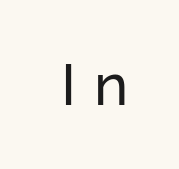
Q: Is the text bold? A: No.
Q: Is the text italic (slanted)? A: No, it is upright.
Q: Is the typeface a serif or a sans-serif typeface? A: Sans-serif.
Q: Is the text underlined? A: No.
Q: Is the spacing between letters normal or unusually wide? A: Unusually wide.
Q: Width (condensed, normal, or wide)? A: Normal.
Q: Stroke contrast? A: Low.
Q: x-height? A: Medium.
Q: Monospaced? A: No.
